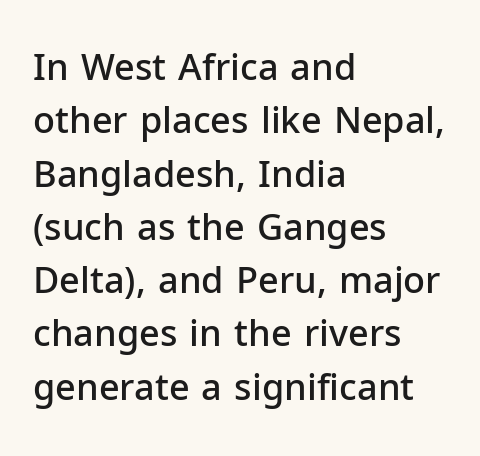
The image shows 36 px semibold sans-serif type, upright; set left-aligned, normal line spacing (1.48x), normal letter spacing, not underlined; low stroke contrast and a medium x-height.
